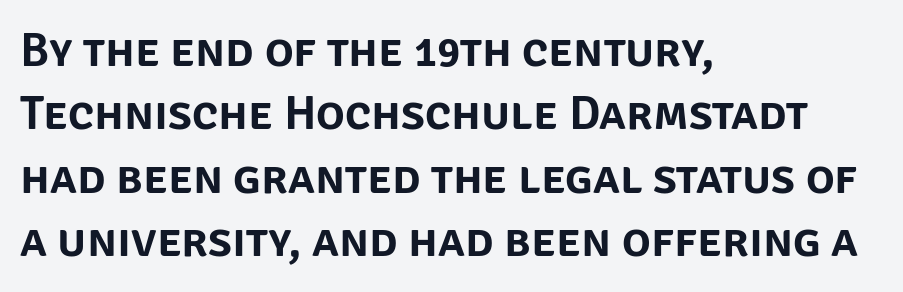
The image shows 48 px sans-serif type, upright; set left-aligned, normal line spacing (1.32x), normal letter spacing, not underlined; low stroke contrast and a large x-height.
